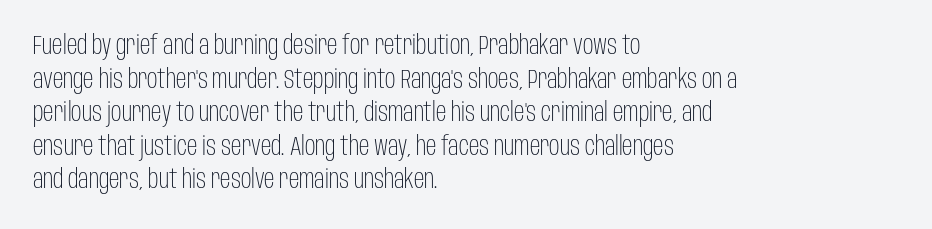
Interline gaps are of average width in this sample. In terms of posture, this sample is upright. Teacher's note: observe the even left margin — that is flush-left alignment. The cut favours lightness, reaching ordinary text weight at its darkest.
